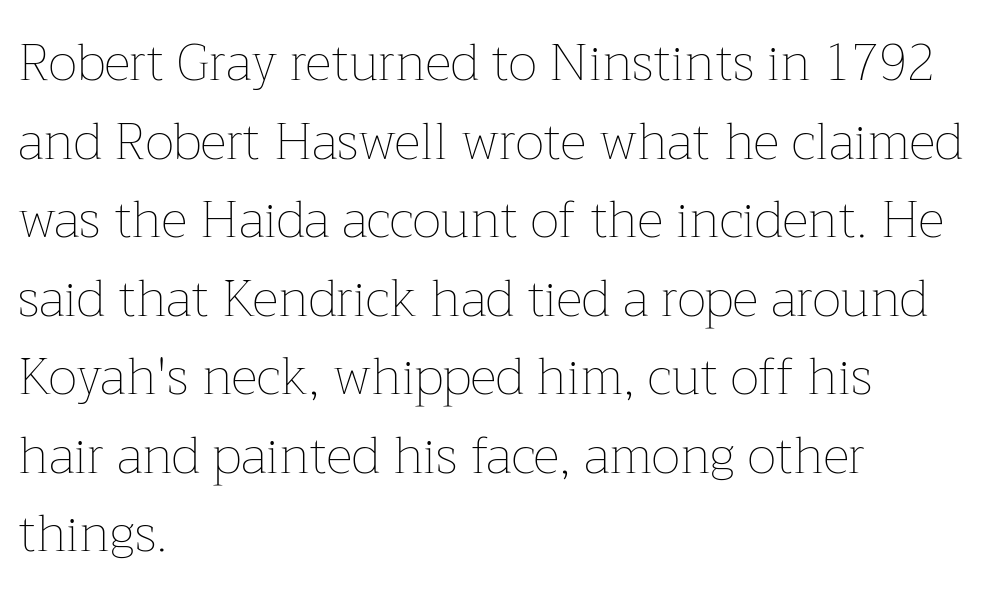
{"italic": "no", "bold": "no", "weight": "thin", "width": "normal", "stroke_contrast": "low", "x_height": "medium", "monospaced": "no", "underline": "no", "align": "left", "line_spacing": "normal", "line_spacing_ratio": 1.54, "letter_spacing": "normal", "letter_spacing_em": 0.0, "glyph_px": 51}
